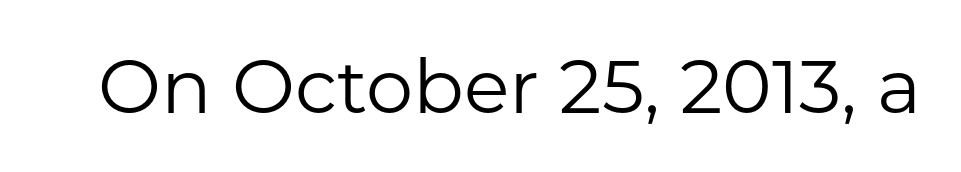
The rendering uses natural spacing where letterforms have individual widths. Default kerning and tracking; the words read as compact shapes. Do the letters lean? They stand straight. Honestly, there is no underline to notice here at all. Each letter's strokes conclude bluntly, with no projecting serifs. Is this a heavy cut? Hardly; it is regular or lighter.
